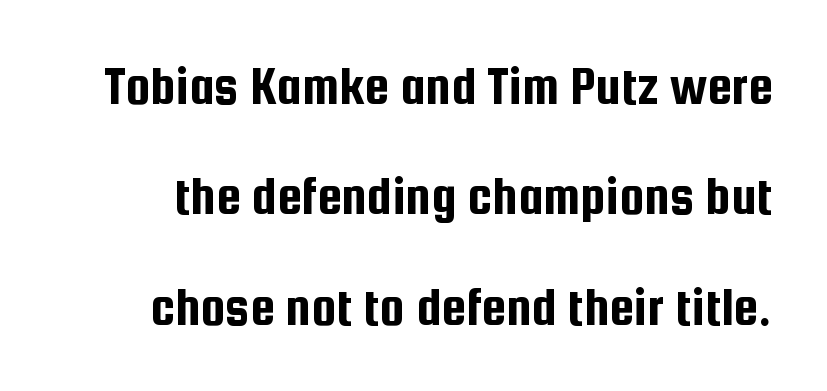
Q: Is the text italic (slanted)? A: No, it is upright.
Q: Is the typeface a serif or a sans-serif typeface? A: Sans-serif.
Q: Is the text underlined? A: No.
Q: Is the spacing between letters normal or unusually wide? A: Normal.
Q: Is the spacing between lines tight, normal or loose? A: Loose.
Q: Width (condensed, normal, or wide)? A: Condensed.
Q: Stroke contrast? A: Low.
Q: x-height? A: Medium.
Q: Monospaced? A: No.
